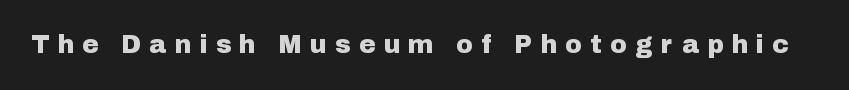
The image shows 25 px text type, upright; set unusually wide letter spacing (+0.4 em), not underlined.
